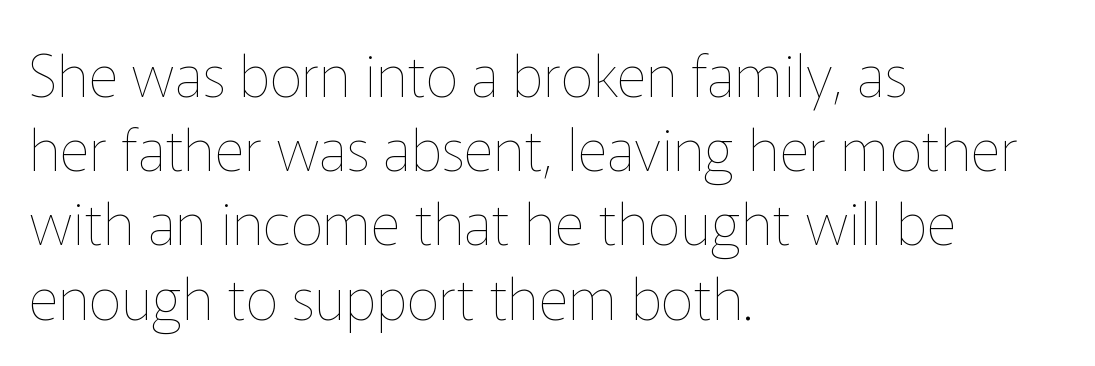
Has an underline been added? It has not. Line spacing here is normal. Is this a fixed-width face? No — the glyphs have proportional, varying widths. One-word summary of the alignment: left. Rendered with straight, roman letterforms.
